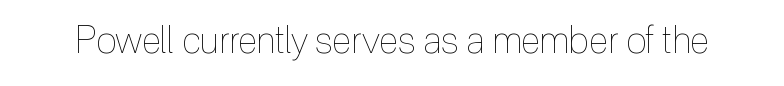
The zone under the glyphs is completely vacant. Stem width sits at or under what a default text font uses. Characters follow at the spacing the type designer built in. Is this a fixed-width face? No — the glyphs have proportional, varying widths. Designer's note — italics off, roman on.
